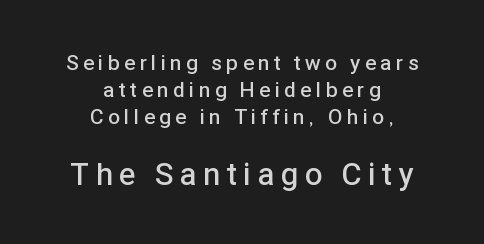
{"serif": "no", "italic": "no", "bold": "semi", "weight": "semibold", "width": "normal", "stroke_contrast": "low", "x_height": "medium", "monospaced": "no", "underline": "no", "align": "center", "line_spacing": "normal", "line_spacing_ratio": 1.28, "letter_spacing": "wide", "letter_spacing_em": 0.22, "larger_block": "second", "size_ratio": 1.48, "glyph_px": 31}
